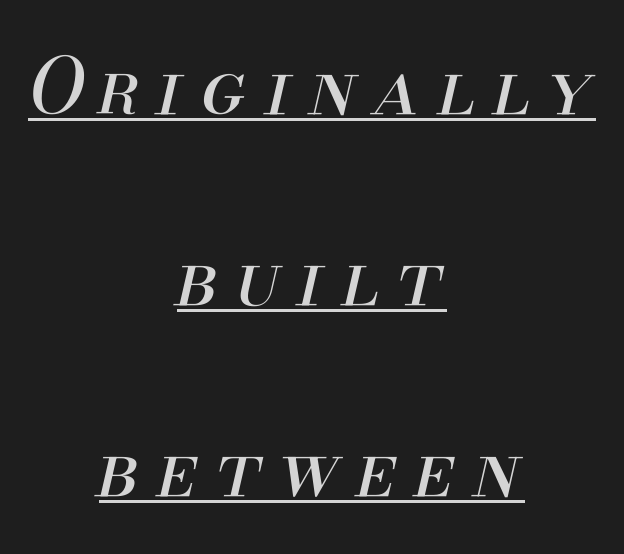
{"italic": "yes", "lean": "right", "slant_degrees": 13, "bold": "no", "weight": "regular", "width": "normal", "stroke_contrast": "medium", "x_height": "small", "monospaced": "no", "underline": "yes", "align": "center", "line_spacing": "loose", "line_spacing_ratio": 2.48, "letter_spacing": "wide", "letter_spacing_em": 0.22, "glyph_px": 77}
